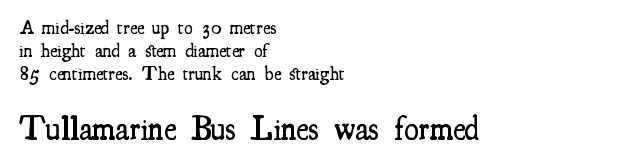
Here the second block reads like a headline and the first like body copy. You can tell it's not italic because the verticals are truly vertical. Decoration check: the copy has no underline. Firm but not heavy-handed strokes: this text is semibold.
